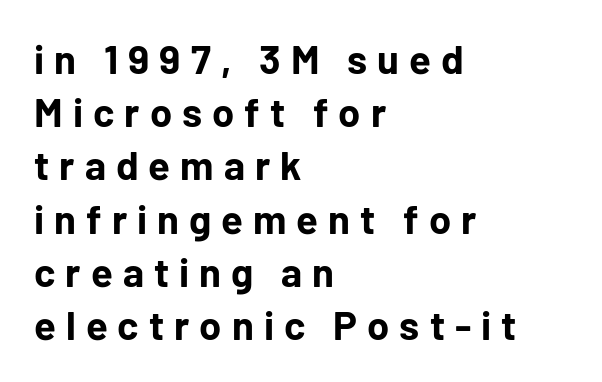
Q: Is the text bold? A: Yes.
Q: Is the text italic (slanted)? A: No, it is upright.
Q: Is the typeface a serif or a sans-serif typeface? A: Sans-serif.
Q: Is the text underlined? A: No.
Q: How is the paragraph aligned? A: Left-aligned.
Q: Is the spacing between letters normal or unusually wide? A: Unusually wide.
Q: Is the spacing between lines tight, normal or loose? A: Normal.
Q: Width (condensed, normal, or wide)? A: Normal.
Q: Stroke contrast? A: Low.
Q: x-height? A: Medium.
Q: Monospaced? A: No.
